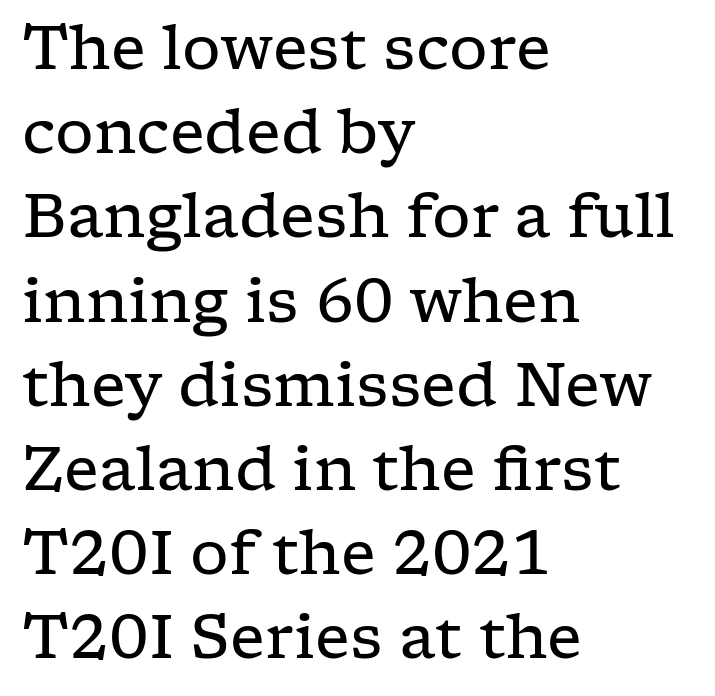
{"serif": "yes", "italic": "no", "bold": "no", "weight": "regular", "width": "wide", "stroke_contrast": "low", "x_height": "medium", "monospaced": "no", "underline": "no", "align": "left", "line_spacing": "normal", "line_spacing_ratio": 1.38, "letter_spacing": "normal", "letter_spacing_em": 0.0, "glyph_px": 61}
